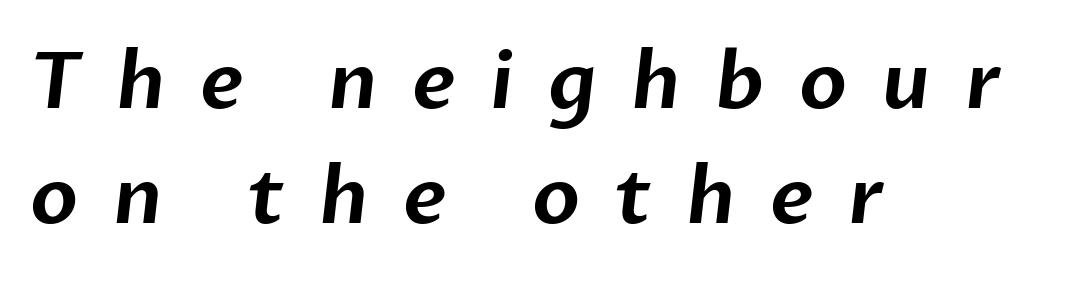
A typesetter would label this face a sans. The lines in this sample share a left origin and differ only in where they stop. Compared with typical paragraphs, the rows here are spaced about the same. A clean baseline with only descenders dipping below it. Observe the wide spacing: letters keep a clear distance from each other.
